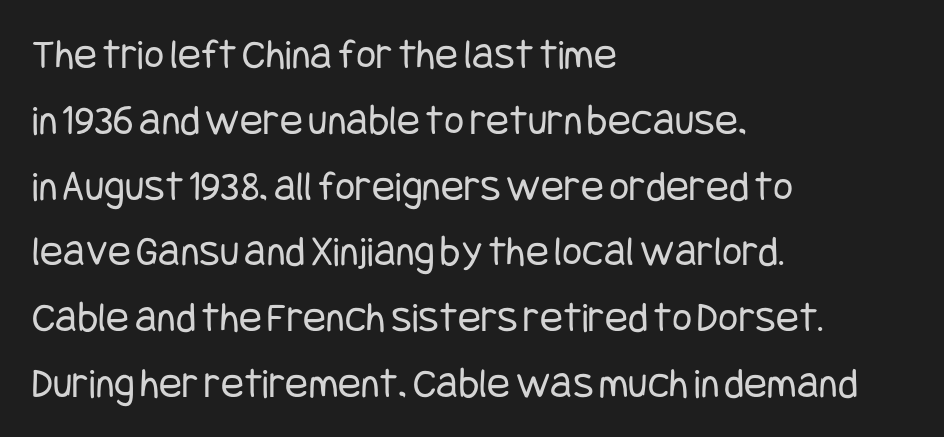
Q: Is the text bold? A: No.
Q: Is the text italic (slanted)? A: No, it is upright.
Q: Is the typeface a serif or a sans-serif typeface? A: Sans-serif.
Q: Is the text underlined? A: No.
Q: How is the paragraph aligned? A: Left-aligned.
Q: Is the spacing between letters normal or unusually wide? A: Normal.
Q: Is the spacing between lines tight, normal or loose? A: Normal.
Q: Width (condensed, normal, or wide)? A: Condensed.
Q: Stroke contrast? A: Low.
Q: x-height? A: Large.
